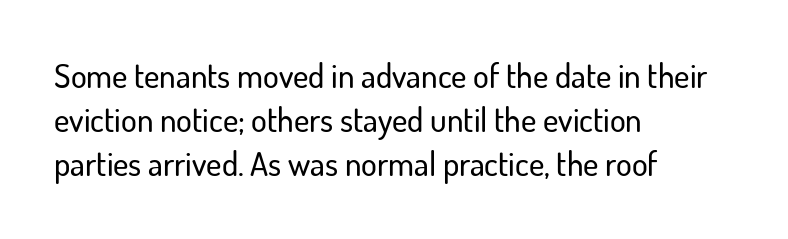
Q: Is the text italic (slanted)? A: No, it is upright.
Q: Is the typeface a serif or a sans-serif typeface? A: Sans-serif.
Q: Is the text underlined? A: No.
Q: How is the paragraph aligned? A: Left-aligned.
Q: Is the spacing between letters normal or unusually wide? A: Normal.
Q: Is the spacing between lines tight, normal or loose? A: Normal.
Q: Width (condensed, normal, or wide)? A: Normal.
Q: Stroke contrast? A: Low.
Q: x-height? A: Small.
Q: Monospaced? A: No.
